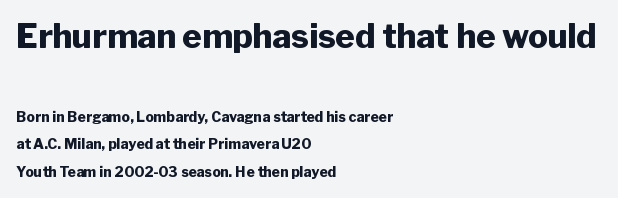
The image shows 33 px heavy sans-serif type, upright; set left-aligned, loose line spacing (1.98x), normal letter spacing, not underlined; the first (top) block is 2.36x larger; low stroke contrast and a medium x-height.
